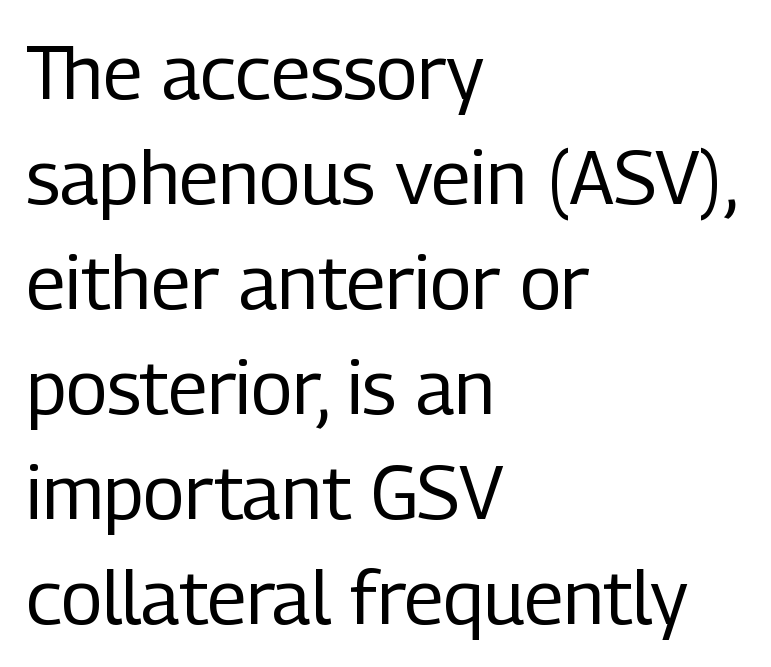
The image shows 75 px regular-weight, condensed sans-serif type, upright; set left-aligned, normal line spacing (1.4x), normal letter spacing, not underlined; low stroke contrast and a medium x-height.
